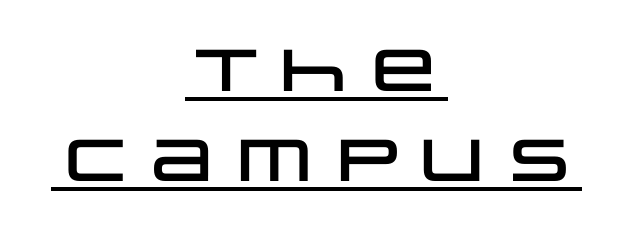
Q: Is the text italic (slanted)? A: No, it is upright.
Q: Is the typeface a serif or a sans-serif typeface? A: Sans-serif.
Q: Is the text underlined? A: Yes.
Q: How is the paragraph aligned? A: Centered.
Q: Is the spacing between letters normal or unusually wide? A: Normal.
Q: Is the spacing between lines tight, normal or loose? A: Normal.
Q: Width (condensed, normal, or wide)? A: Wide.
Q: Stroke contrast? A: Low.
Q: x-height? A: Large.
Q: Monospaced? A: No.
